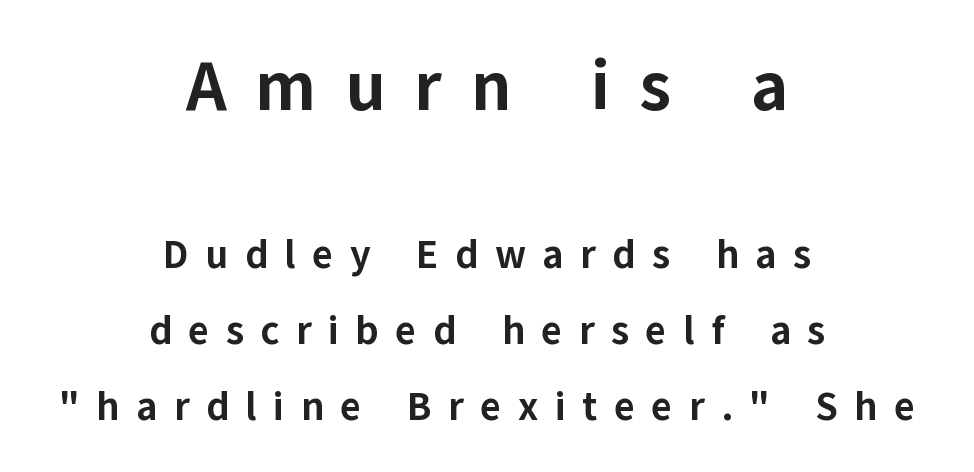
Is this a fixed-width face? No — the glyphs have proportional, varying widths. It's the straight-up-and-down kind of type. Nothing sits at the stroke ends, so this counts as sans-serif. This sample uses expanded letter spacing, leaving extra air between glyphs.
